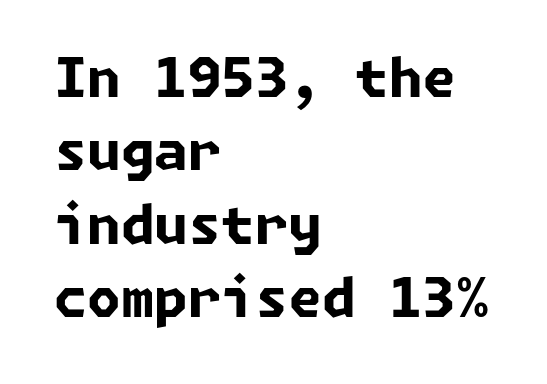
This rendering leaves character spacing at its baseline value. All the whitespace from short lines collects on the right. Each glyph is drawn with heavy, bold strokes. Regarding serifs, this sample does without them. The specimen omits any rule beneath the text block's lines.
